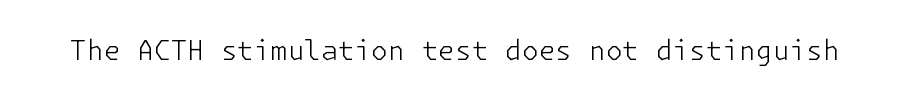
{"italic": "no", "bold": "no", "underline": "no", "letter_spacing": "normal", "letter_spacing_em": 0.0, "glyph_px": 27}
